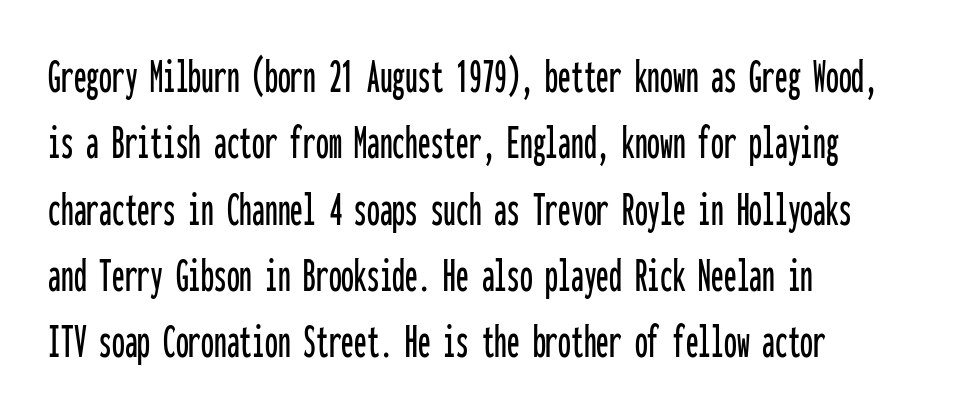
Q: Is the text italic (slanted)? A: No, it is upright.
Q: Is the typeface a serif or a sans-serif typeface? A: Sans-serif.
Q: Is the text underlined? A: No.
Q: How is the paragraph aligned? A: Left-aligned.
Q: Is the spacing between letters normal or unusually wide? A: Normal.
Q: Is the spacing between lines tight, normal or loose? A: Normal.
Q: Width (condensed, normal, or wide)? A: Condensed.
Q: Stroke contrast? A: Low.
Q: x-height? A: Medium.
Q: Monospaced? A: Yes.
